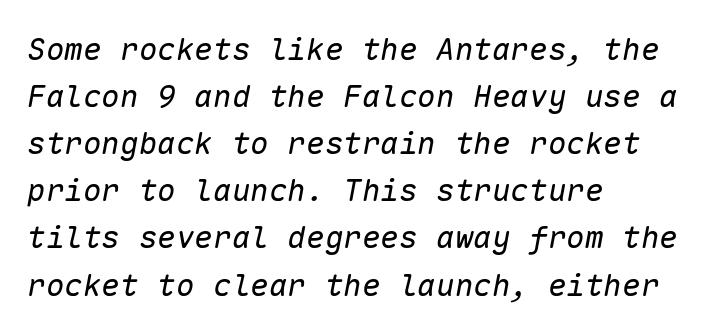
The image shows 31 px regular-weight type, italic (leaning right), monospaced; set left-aligned, normal line spacing (1.52x), normal letter spacing, not underlined; low stroke contrast and a medium x-height.
